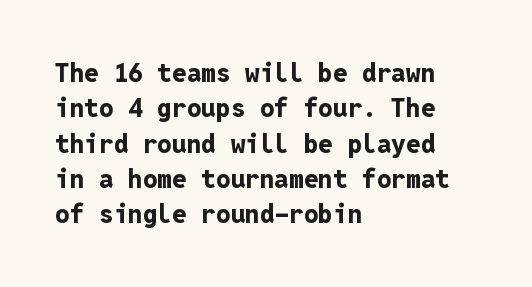
Normally led — the rows are evenly, conventionally spaced. A roman cut, with each character standing at attention. The gaps between neighbouring characters are ordinary and unremarkable. The words here are not underlined. Left-aligned paragraph, ragged on the right. The typesetting leans heavy: a genuine bold.
